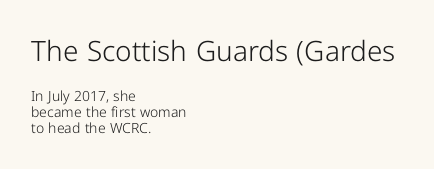
The image shows 28 px light sans-serif type, upright; set left-aligned, tight line spacing (1.15x), normal letter spacing, not underlined; the first (top) block is 2.0x larger; low stroke contrast and a medium x-height.
